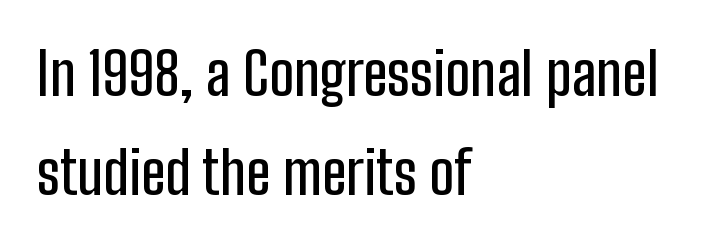
Vertical spacing — default. The gaps between neighbouring characters are ordinary and unremarkable. Short and long lines alike share a common starting point at left. Each letter keeps its own natural width here, so spacing adapts to shape. The letters carry no serifs — their stems end cleanly without finishing strokes.
